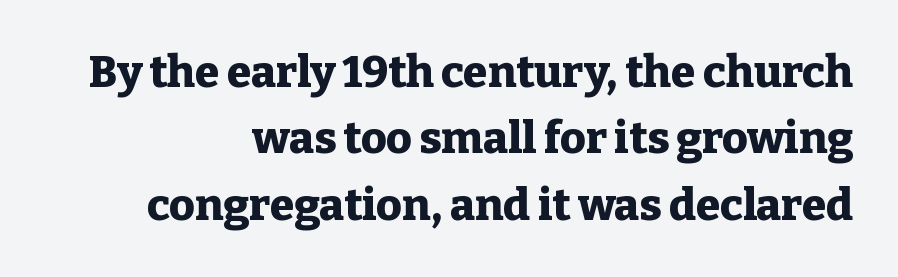
{"serif": "yes", "italic": "no", "bold": "yes", "weight": "heavy", "width": "normal", "stroke_contrast": "low", "x_height": "medium", "monospaced": "no", "underline": "no", "align": "right", "line_spacing": "normal", "line_spacing_ratio": 1.51, "letter_spacing": "normal", "letter_spacing_em": 0.0, "glyph_px": 44}
